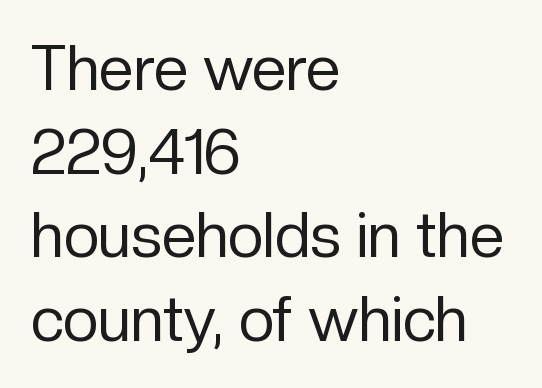
{"serif": "no", "italic": "no", "bold": "no", "weight": "regular", "width": "normal", "stroke_contrast": "low", "x_height": "medium", "monospaced": "no", "underline": "no", "align": "left", "line_spacing": "normal", "line_spacing_ratio": 1.35, "letter_spacing": "normal", "letter_spacing_em": 0.0, "glyph_px": 62}
